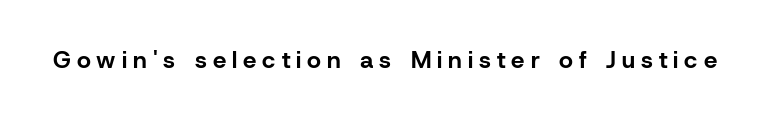
The image shows 24 px bold type, upright; set unusually wide letter spacing (+0.25 em), not underlined.
